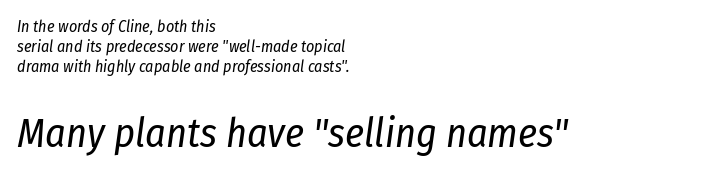
Q: Is the text bold? A: No.
Q: Is the text italic (slanted)? A: Yes, it leans right by about 8 degrees.
Q: Is the text underlined? A: No.
Q: How is the paragraph aligned? A: Left-aligned.
Q: Is the spacing between letters normal or unusually wide? A: Normal.
Q: Which block of text is set in a larger size, the first (top) or the second (bottom)? A: The second (bottom) one.
Q: Width (condensed, normal, or wide)? A: Condensed.
Q: Stroke contrast? A: Low.
Q: x-height? A: Medium.
Q: Monospaced? A: No.
